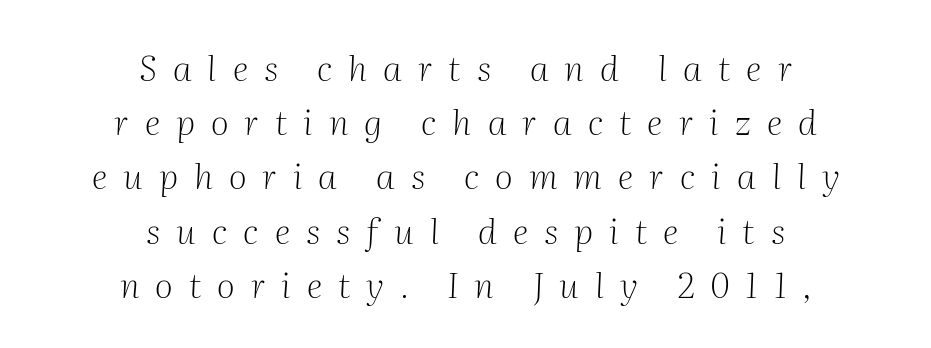
The image shows 35 px light serif type, italic (leaning right); set centered, normal line spacing (1.55x), unusually wide letter spacing (+0.46 em), not underlined; medium stroke contrast and a medium x-height.
